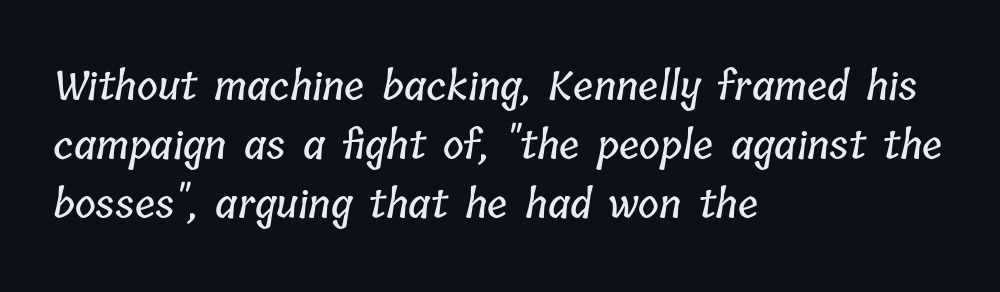
Q: Is the text underlined? A: No.
Q: How is the paragraph aligned? A: Left-aligned.
Q: Is the spacing between letters normal or unusually wide? A: Normal.
Q: Is the spacing between lines tight, normal or loose? A: Normal.
Q: Width (condensed, normal, or wide)? A: Condensed.
Q: Stroke contrast? A: Low.
Q: x-height? A: Medium.
Q: Monospaced? A: No.
